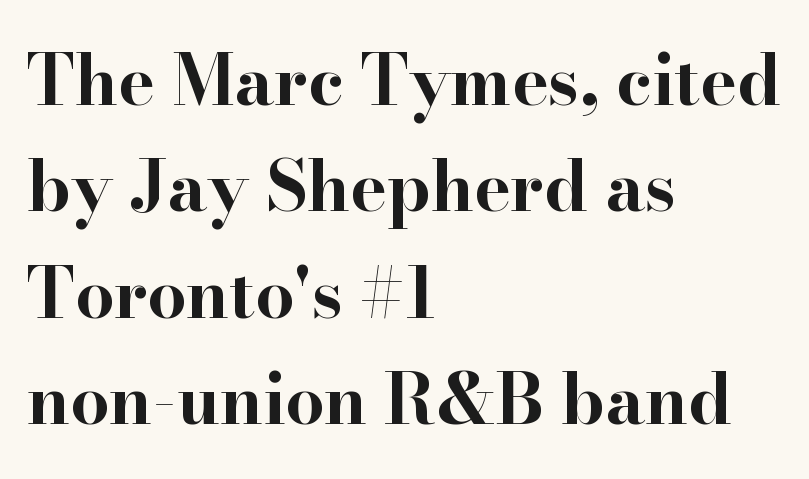
The image shows 69 px bold, wide serif type, upright; set left-aligned, normal line spacing (1.54x), normal letter spacing, not underlined; high stroke contrast and a small x-height.
